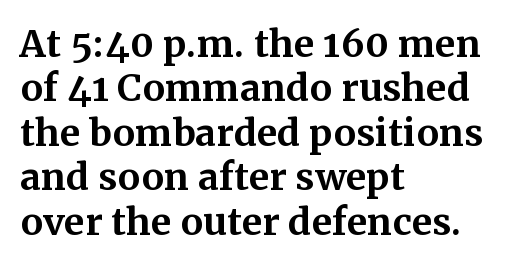
The paragraph shown leans on its left margin. These lines keep a tight, regular rhythm from letter to letter. It's the straight-up-and-down kind of type. Each letter's strokes conclude with small projecting serifs. Look at the stroke-to-counter ratio: heavy, a bold.
